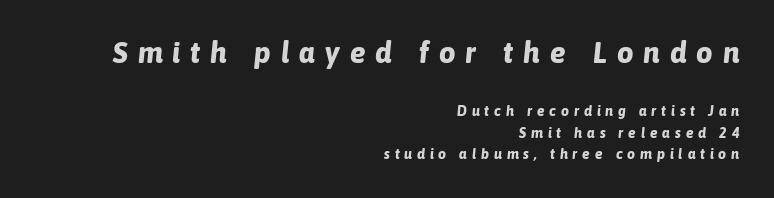
{"italic": "yes", "lean": "right", "slant_degrees": 6, "bold": "yes", "weight": "bold", "width": "normal", "stroke_contrast": "low", "x_height": "medium", "monospaced": "no", "underline": "no", "align": "right", "line_spacing": "normal", "line_spacing_ratio": 1.52, "letter_spacing": "wide", "letter_spacing_em": 0.35, "larger_block": "first", "size_ratio": 2.07, "glyph_px": 29}
